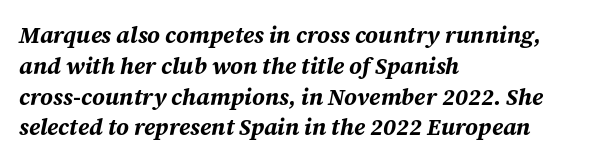
Reading down the block, your eye returns to a fixed left position each line. Slanted lettering throughout. Each word holds together tightly as a unit, with standard inter-letter gaps. Words float on clear page, feet unadorned. Whoever set this chose a conventional vertical rhythm. Typesetter's note: full bold, strokes at maximum text heaviness.
